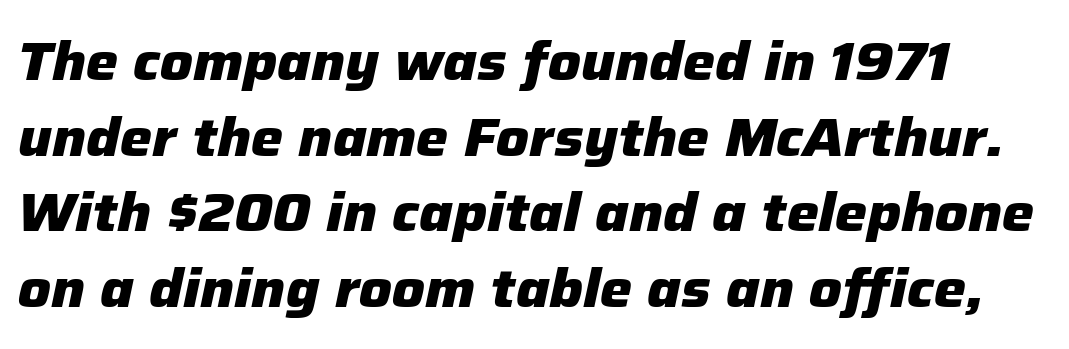
Would a proofreader flag this as italicized? Yes. These lines are rendered in a variable-pitch font. These words are printed bold, with thick strokes throughout. Descenders hang freely into open space. Evenly set lines give the paragraph a standard silhouette. This sample uses plain, unmodified letter spacing.
